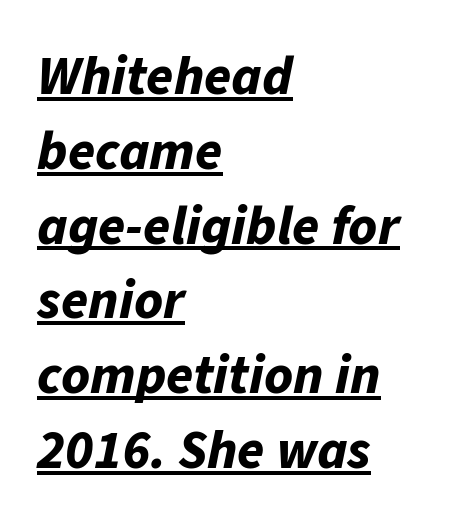
The image shows 55 px bold type, italic (leaning right); set left-aligned, normal line spacing (1.36x), normal letter spacing, underlined; low stroke contrast and a medium x-height.
